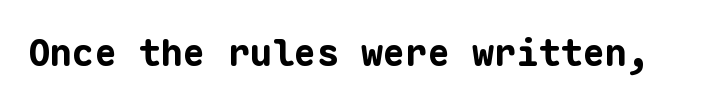
{"serif": "no", "italic": "no", "bold": "yes", "weight": "bold", "width": "normal", "stroke_contrast": "low", "x_height": "medium", "monospaced": "yes", "underline": "no", "letter_spacing": "normal", "letter_spacing_em": 0.0, "glyph_px": 37}
